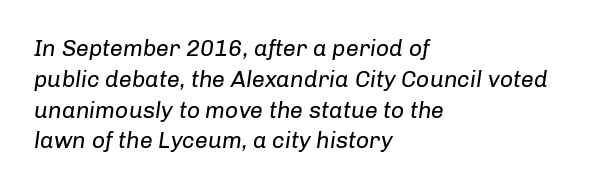
Only glyphs here, with clear space below each row. Compared with typical paragraphs, the rows here are spaced about the same. How are the letters spaced? Ordinarily, with no added tracking. Alignment: flush left. On a weight scale, this lands at 450 or below. An italicized treatment has been applied to the whole sample.
